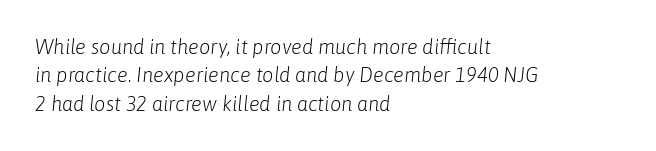
The image shows 20 px text type, italic (leaning right); set left-aligned, normal line spacing (1.42x), normal letter spacing, not underlined.
